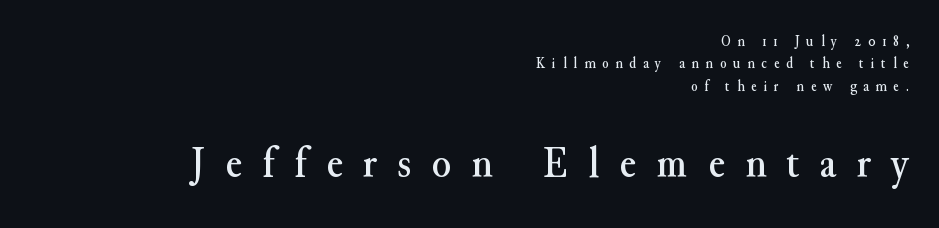
{"serif": "yes", "italic": "no", "width": "normal", "stroke_contrast": "medium", "x_height": "small", "monospaced": "no", "underline": "no", "align": "right", "line_spacing": "normal", "line_spacing_ratio": 1.49, "letter_spacing": "wide", "letter_spacing_em": 0.46, "larger_block": "second", "size_ratio": 2.93, "glyph_px": 44}
